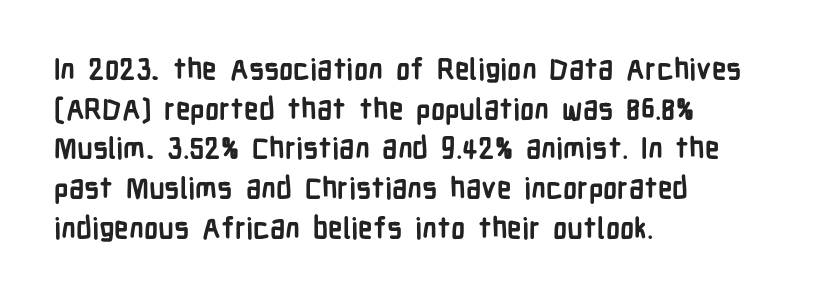
The image shows 29 px semibold, condensed sans-serif type, upright; set left-aligned, normal line spacing (1.37x), normal letter spacing, not underlined; low stroke contrast and a medium x-height.
